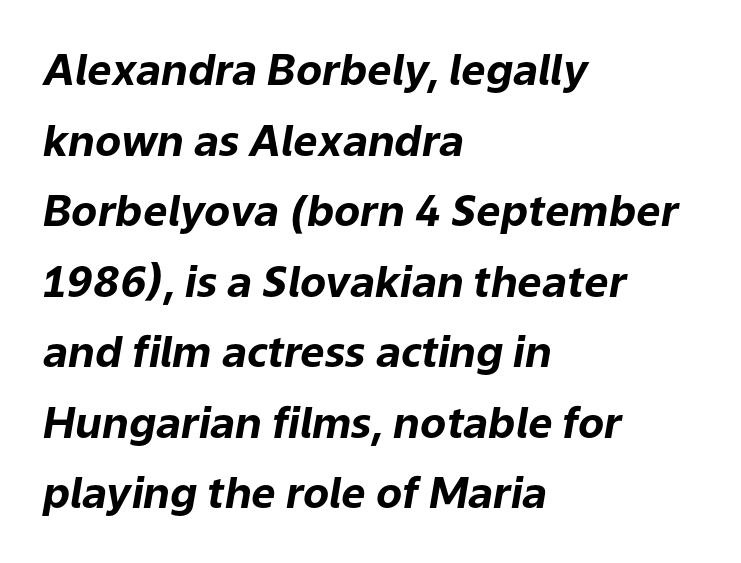
Q: Is the text bold? A: Yes.
Q: Is the text italic (slanted)? A: Yes, it leans right by about 9 degrees.
Q: Is the text underlined? A: No.
Q: How is the paragraph aligned? A: Left-aligned.
Q: Is the spacing between letters normal or unusually wide? A: Normal.
Q: Is the spacing between lines tight, normal or loose? A: Normal.
Q: Width (condensed, normal, or wide)? A: Normal.
Q: Stroke contrast? A: Low.
Q: x-height? A: Medium.
Q: Monospaced? A: No.
